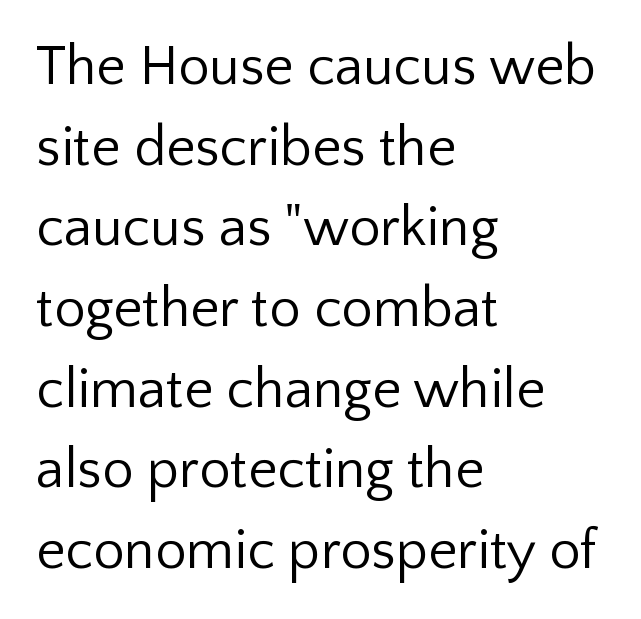
The type is set solid horizontally, with unmodified tracking. The typography opts for an upright posture over an oblique one. The typeface chosen for these lines omits serifs. The passage shown is typed in a proportional face where columns would drift. Weight: not bold — regular or lighter.
